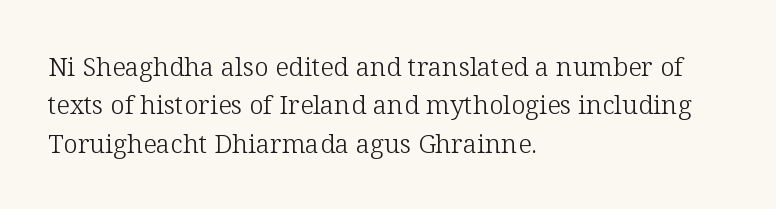
Leftover space on each line is placed entirely after the last word. The font sits on the lighter half of the weight spectrum, regular included. Here the glyphs are tracked normally, forming tight word shapes. Evenly set lines give the paragraph a standard silhouette. The area under the type is left untouched. The letters stand upright; this is a roman face.
